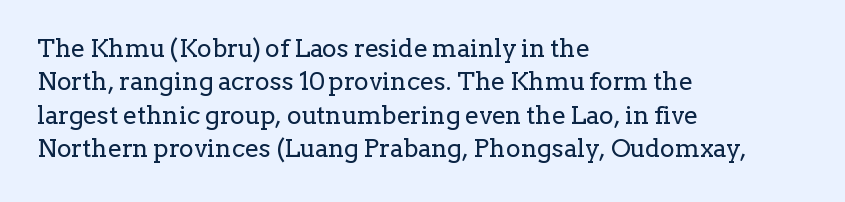
Notice how the stems are strictly vertical — no italics here. Clear beneath every line of the passage. Compared with typical paragraphs, the rows here are spaced about the same. The letters look calm and open, with moderate or lighter stems. Spacing between characters is what you'd get straight out of the box.
